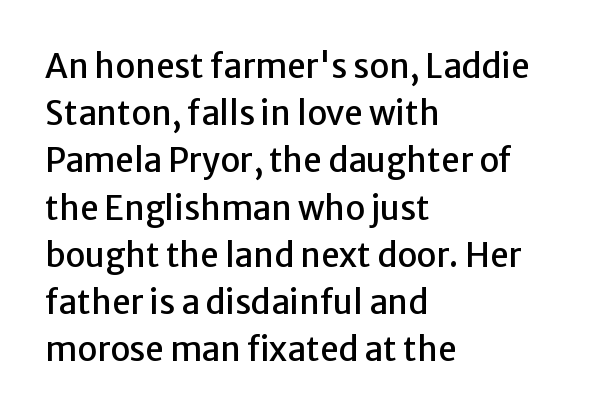
Lines of text with bare space underneath. A normal amount of white space separates one row of letters from the next. Inter-character spacing is left at the font's built-in metrics. Unlike a traditional serif, this face leaves its strokes unadorned. Posture: vertical.
